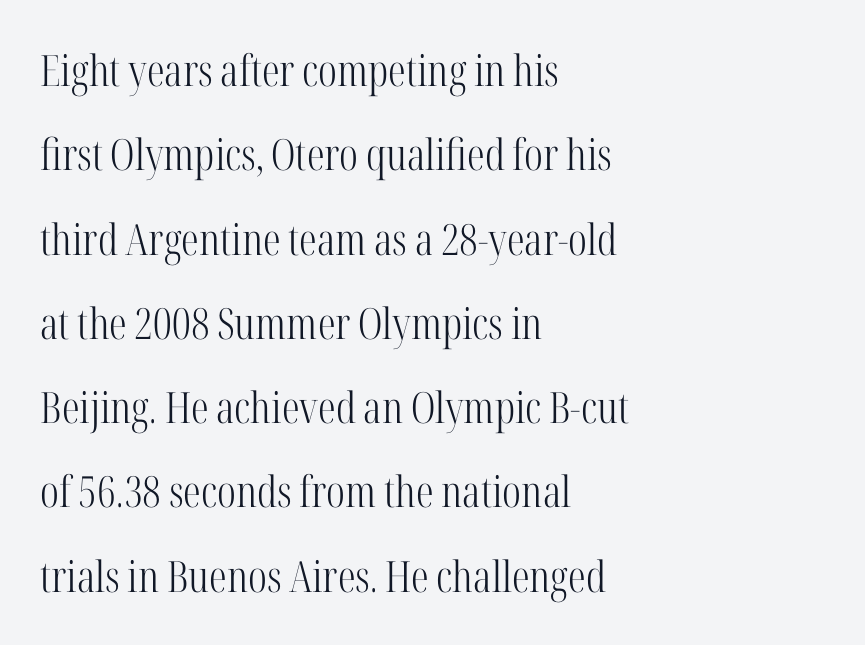
The letters carry serifs — small finishing strokes at the ends of their stems. Vertical strokes here are truly vertical. One-word summary of the alignment: left. Tracking here is standard; glyphs follow each other at the usual distance.
